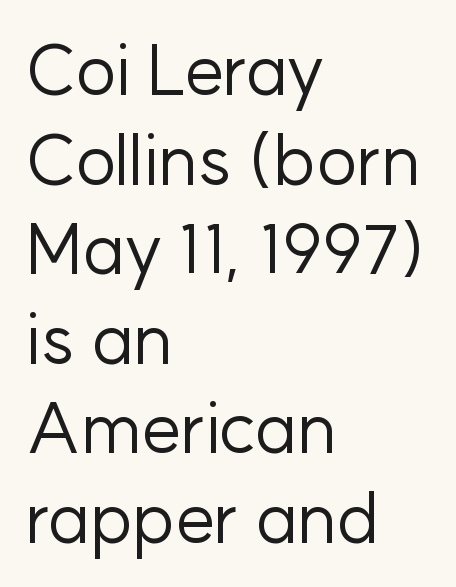
Q: Is the text bold? A: No.
Q: Is the text italic (slanted)? A: No, it is upright.
Q: Is the typeface a serif or a sans-serif typeface? A: Sans-serif.
Q: Is the text underlined? A: No.
Q: How is the paragraph aligned? A: Left-aligned.
Q: Is the spacing between letters normal or unusually wide? A: Normal.
Q: Is the spacing between lines tight, normal or loose? A: Normal.
Q: Width (condensed, normal, or wide)? A: Normal.
Q: Stroke contrast? A: Low.
Q: x-height? A: Medium.
Q: Monospaced? A: No.
